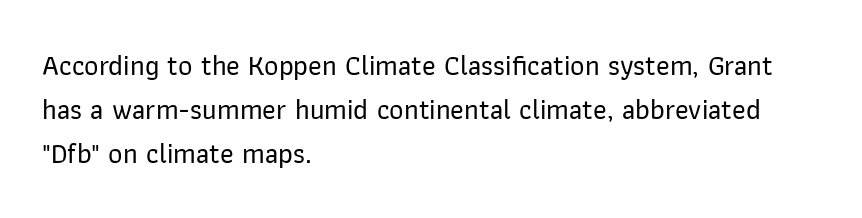
The image shows 28 px sans-serif type, upright; set left-aligned, normal line spacing (1.57x), normal letter spacing, not underlined; low stroke contrast and a medium x-height.
